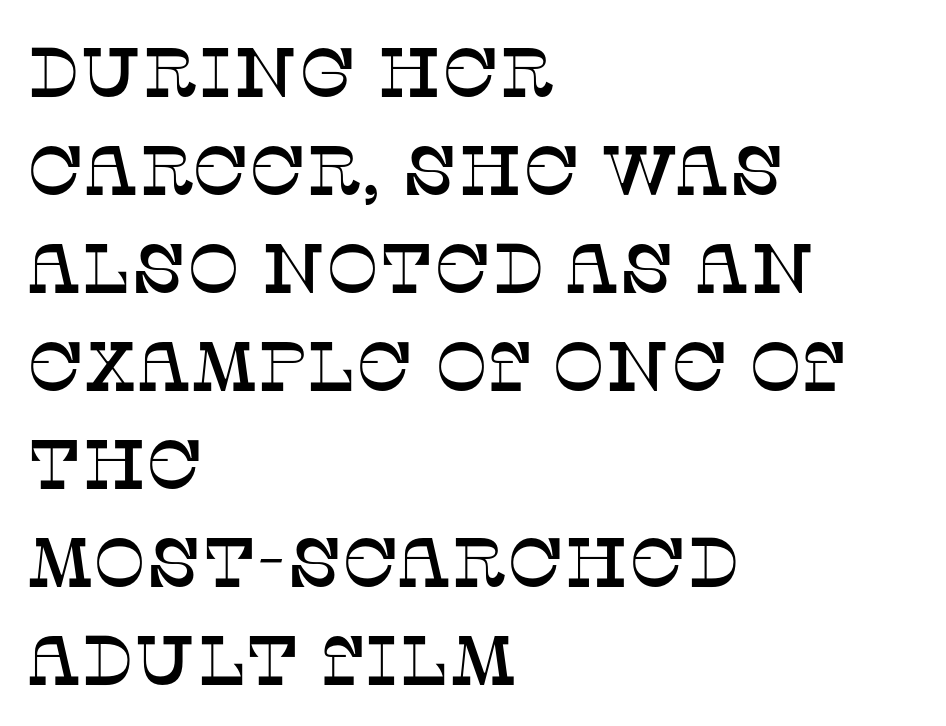
Q: Is the text italic (slanted)? A: No, it is upright.
Q: Is the typeface a serif or a sans-serif typeface? A: Serif.
Q: Is the text underlined? A: No.
Q: How is the paragraph aligned? A: Left-aligned.
Q: Is the spacing between letters normal or unusually wide? A: Normal.
Q: Is the spacing between lines tight, normal or loose? A: Normal.
Q: Width (condensed, normal, or wide)? A: Normal.
Q: Stroke contrast? A: Low.
Q: x-height? A: Large.
Q: Monospaced? A: No.
